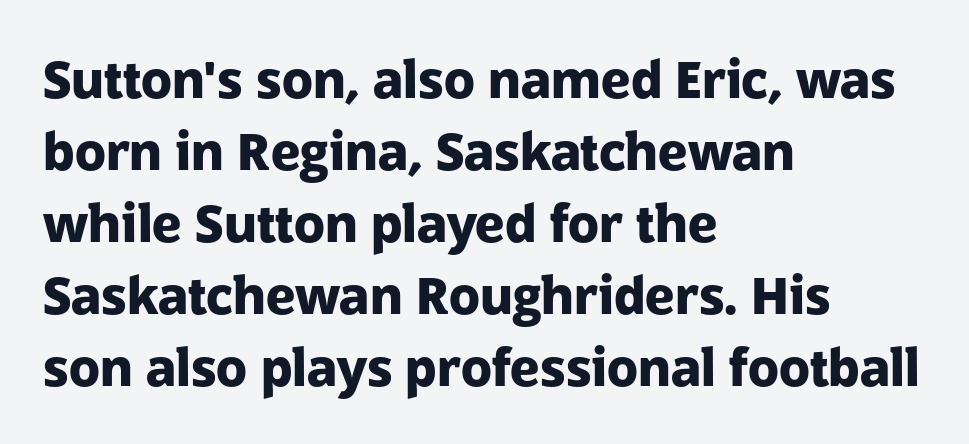
Q: Is the text bold? A: Yes.
Q: Is the text italic (slanted)? A: No, it is upright.
Q: Is the typeface a serif or a sans-serif typeface? A: Sans-serif.
Q: Is the text underlined? A: No.
Q: How is the paragraph aligned? A: Left-aligned.
Q: Is the spacing between letters normal or unusually wide? A: Normal.
Q: Is the spacing between lines tight, normal or loose? A: Normal.
Q: Width (condensed, normal, or wide)? A: Normal.
Q: Stroke contrast? A: Low.
Q: x-height? A: Medium.
Q: Monospaced? A: No.
